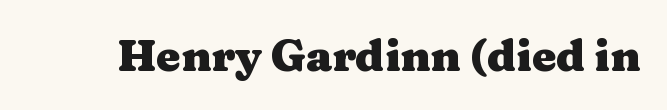
It's the straight-up-and-down kind of type. Serif or sans? Serif — the stroke terminals have little feet. Stroke thickness is high; the sample reads as a true bold. The tracking reads as untouched default to a designer's eye. These lines are rendered in a variable-pitch font.
